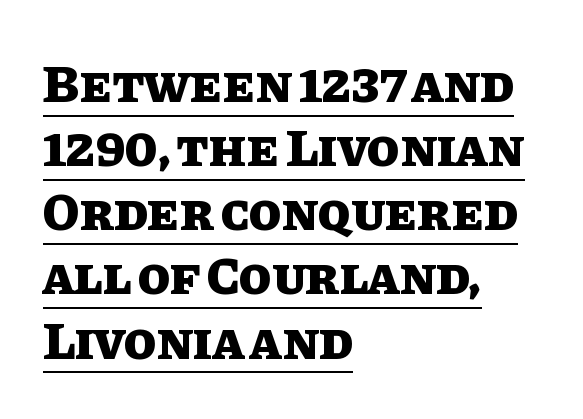
The image shows 53 px heavy type, upright; set left-aligned, line spacing 1.21x, normal letter spacing, underlined; low stroke contrast and a large x-height.
